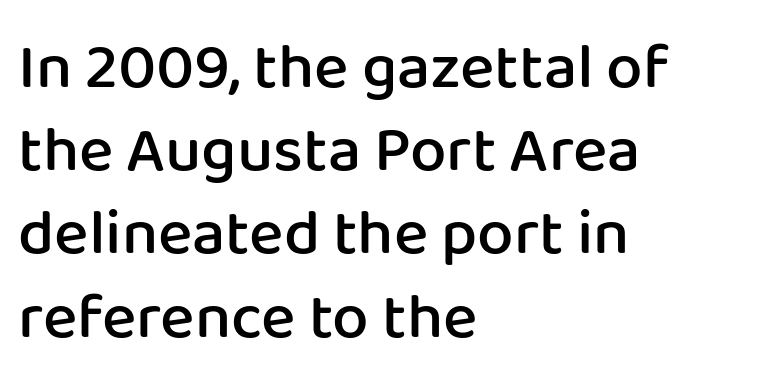
{"serif": "no", "italic": "no", "bold": "semi", "weight": "semibold", "width": "normal", "stroke_contrast": "low", "x_height": "medium", "monospaced": "no", "underline": "no", "align": "left", "line_spacing": "normal", "line_spacing_ratio": 1.28, "letter_spacing": "normal", "letter_spacing_em": 0.0, "glyph_px": 65}
